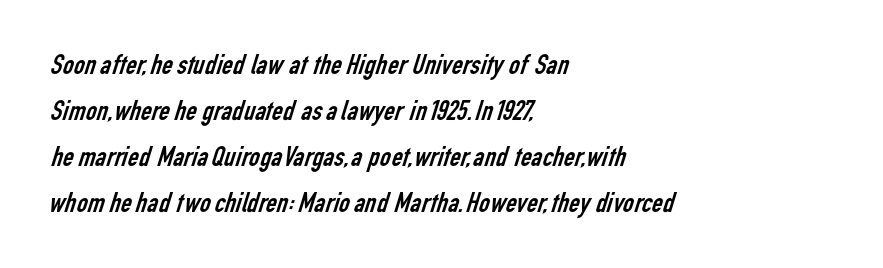
{"serif": "no", "bold": "no", "weight": "regular", "width": "condensed", "stroke_contrast": "low", "x_height": "medium", "monospaced": "no", "underline": "no", "align": "left", "line_spacing": "normal", "line_spacing_ratio": 1.53, "letter_spacing": "normal", "letter_spacing_em": 0.0, "glyph_px": 30}
